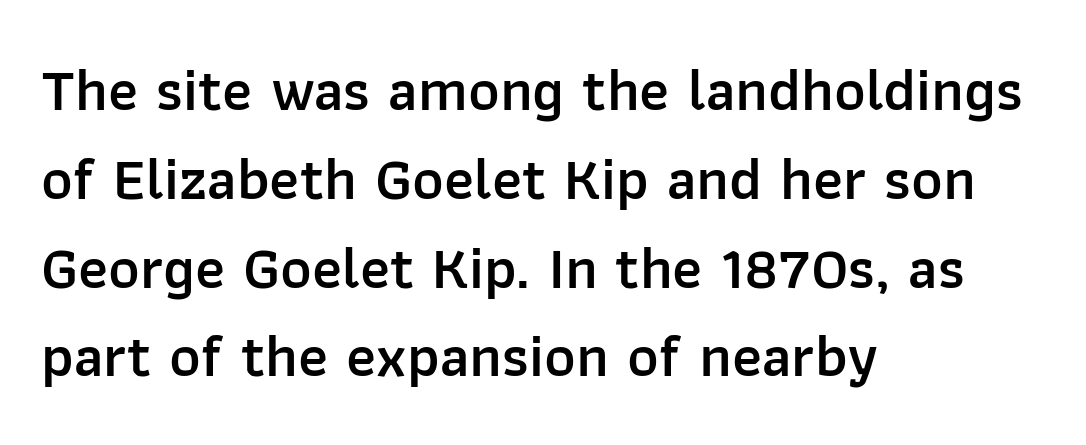
Q: Is the text bold? A: Semi-bold.
Q: Is the text italic (slanted)? A: No, it is upright.
Q: Is the typeface a serif or a sans-serif typeface? A: Sans-serif.
Q: Is the text underlined? A: No.
Q: How is the paragraph aligned? A: Left-aligned.
Q: Is the spacing between letters normal or unusually wide? A: Normal.
Q: Is the spacing between lines tight, normal or loose? A: Normal.
Q: Width (condensed, normal, or wide)? A: Normal.
Q: Stroke contrast? A: Low.
Q: x-height? A: Medium.
Q: Monospaced? A: No.
